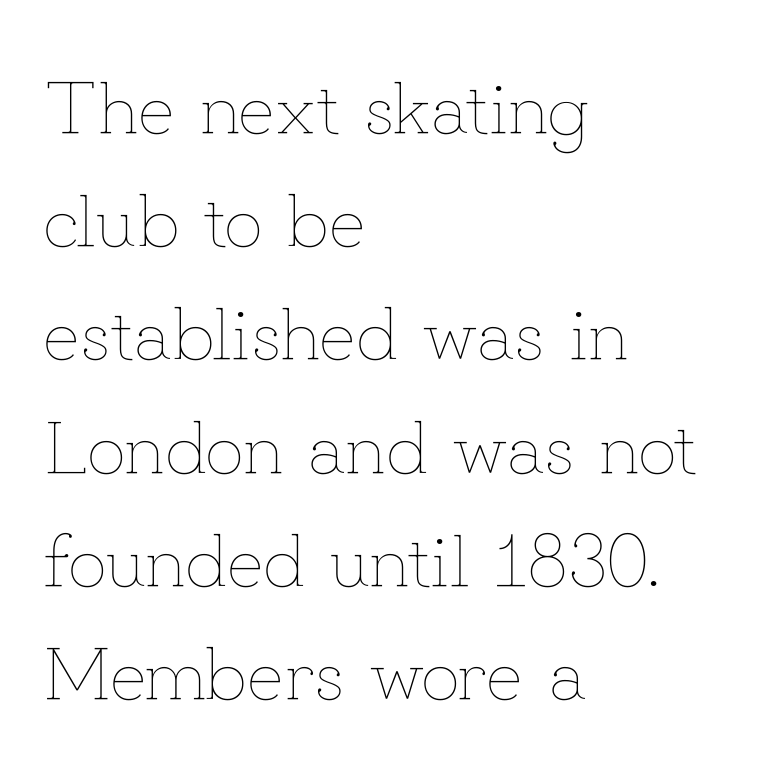
What's the leading like? Ordinary, nothing unusual. Layout note: lines flush left. The gaps between neighbouring characters are ordinary and unremarkable. The letters advance in unequal steps, a hallmark of proportional type. This is roman type, the default non-slanted kind. The area under the type is left untouched.
